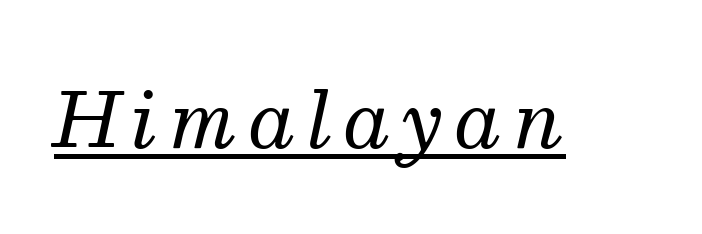
Each letter's strokes conclude with small projecting serifs. The whole block is typeset with a tilt. These lines are rendered in a variable-pitch font. Looks like someone drew a line under every word here. The font is comparable to plain body text, perhaps lighter.
